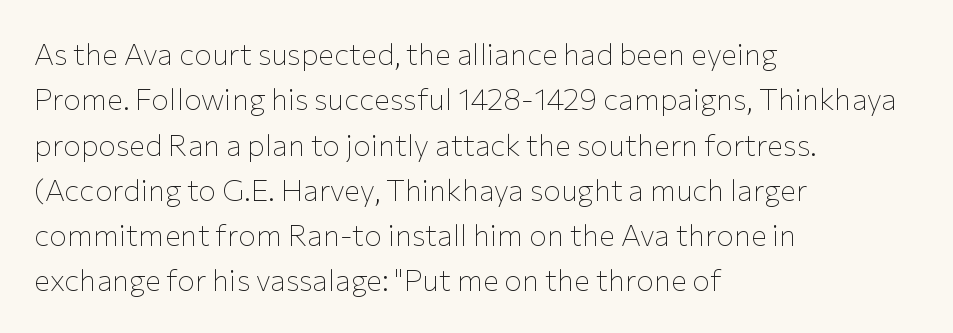
Q: Is the text bold? A: No.
Q: Is the text italic (slanted)? A: No, it is upright.
Q: Is the typeface a serif or a sans-serif typeface? A: Sans-serif.
Q: Is the text underlined? A: No.
Q: How is the paragraph aligned? A: Left-aligned.
Q: Is the spacing between letters normal or unusually wide? A: Normal.
Q: Is the spacing between lines tight, normal or loose? A: Normal.
Q: Width (condensed, normal, or wide)? A: Normal.
Q: Stroke contrast? A: Low.
Q: x-height? A: Medium.
Q: Monospaced? A: No.
